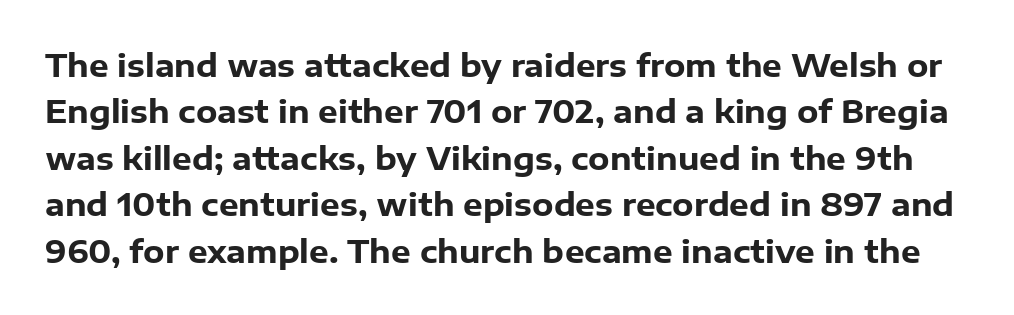
Q: Is the text bold? A: Yes.
Q: Is the text italic (slanted)? A: No, it is upright.
Q: Is the typeface a serif or a sans-serif typeface? A: Sans-serif.
Q: Is the text underlined? A: No.
Q: Is the spacing between letters normal or unusually wide? A: Normal.
Q: Is the spacing between lines tight, normal or loose? A: Normal.
Q: Width (condensed, normal, or wide)? A: Normal.
Q: Stroke contrast? A: Low.
Q: x-height? A: Medium.
Q: Monospaced? A: No.
